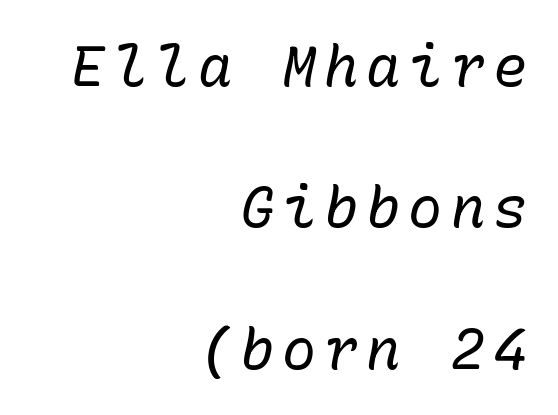
Q: Is the text bold? A: No.
Q: Is the text italic (slanted)? A: Yes, it leans right by about 10 degrees.
Q: Is the text underlined? A: No.
Q: How is the paragraph aligned? A: Right-aligned.
Q: Is the spacing between lines tight, normal or loose? A: Loose.
Q: Width (condensed, normal, or wide)? A: Normal.
Q: Stroke contrast? A: Low.
Q: x-height? A: Medium.
Q: Monospaced? A: Yes.
